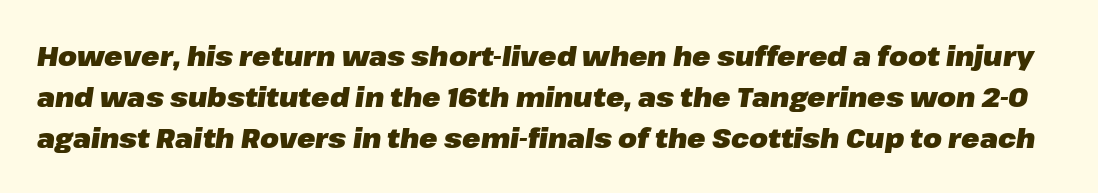
Here the glyphs are tracked normally, forming tight word shapes. Quick note: interline space is typical. Rule under the text: the space is simply empty. Posture: slanted. The passage shown is emphatically bold.
